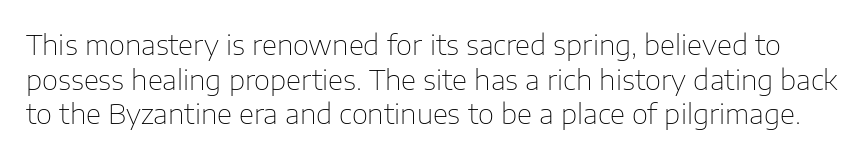
The image shows 28 px thin sans-serif type, upright; set line spacing 1.24x, normal letter spacing, not underlined; low stroke contrast and a medium x-height.
